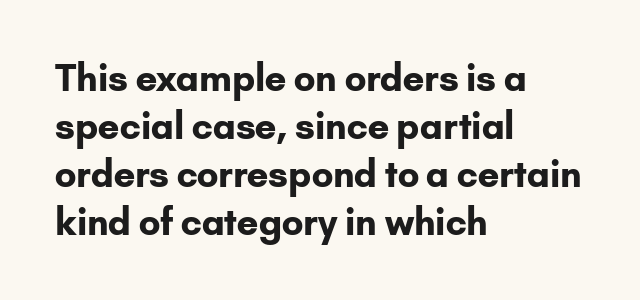
Default kerning and tracking; the words read as compact shapes. Descender tails drop into unmarked territory. Typographically, this falls in the sans-serif category. These lines carry a lot of weight — the face is fully bold. Does the leading feel generous? No, just average.
